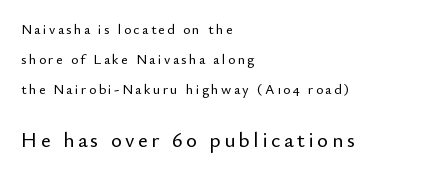
The image shows 21 px text type, upright; set left-aligned, loose line spacing (2.13x), not underlined; the second (bottom) block is 1.5x larger.
